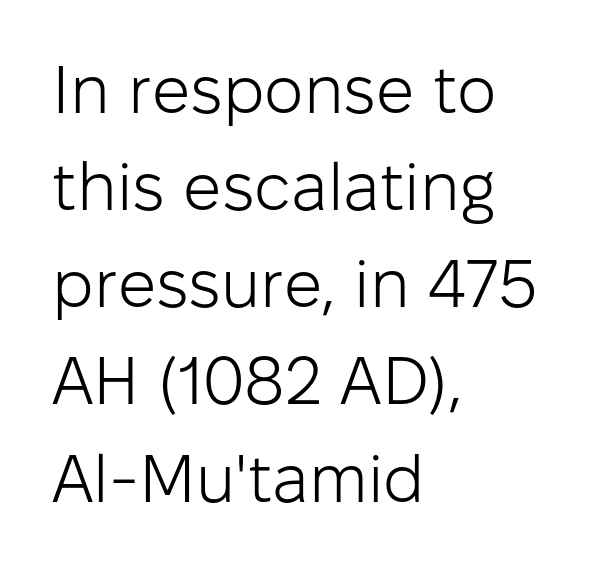
Stroke terminals: plain, sans-serif. The typesetting does not lean heavy: it is not bold. Letters rest on an invisible, unmarked baseline. The type is set solid horizontally, with unmodified tracking. Which margin do the lines hug? The left one — the right edge is uneven.
